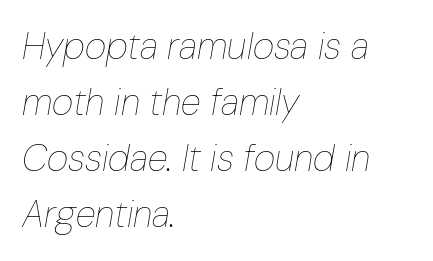
{"italic": "yes", "lean": "right", "slant_degrees": 10, "bold": "no", "weight": "thin", "width": "condensed", "stroke_contrast": "low", "x_height": "medium", "monospaced": "no", "underline": "no", "align": "left", "line_spacing": "normal", "line_spacing_ratio": 1.51, "letter_spacing": "normal", "letter_spacing_em": 0.0, "glyph_px": 37}
